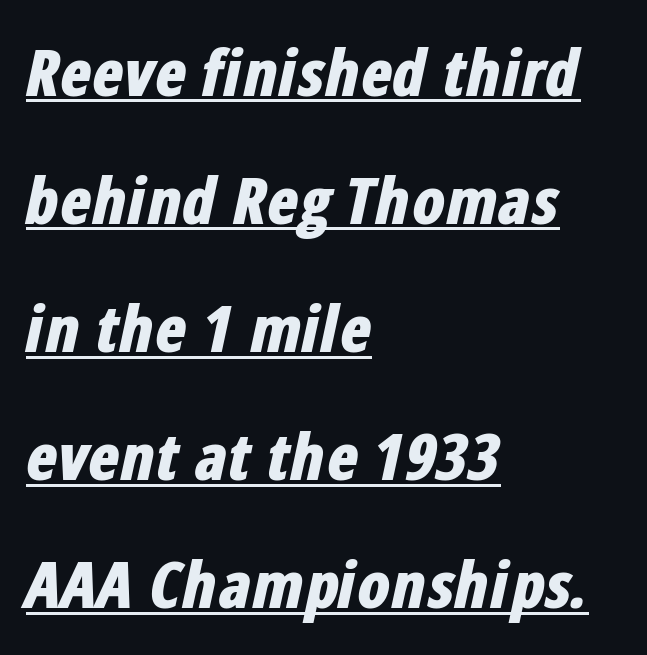
Q: Is the text bold? A: Yes.
Q: Is the text italic (slanted)? A: Yes, it leans right by about 12 degrees.
Q: Is the text underlined? A: Yes.
Q: How is the paragraph aligned? A: Left-aligned.
Q: Is the spacing between letters normal or unusually wide? A: Normal.
Q: Is the spacing between lines tight, normal or loose? A: Loose.
Q: Width (condensed, normal, or wide)? A: Condensed.
Q: Stroke contrast? A: Low.
Q: x-height? A: Medium.
Q: Monospaced? A: No.
